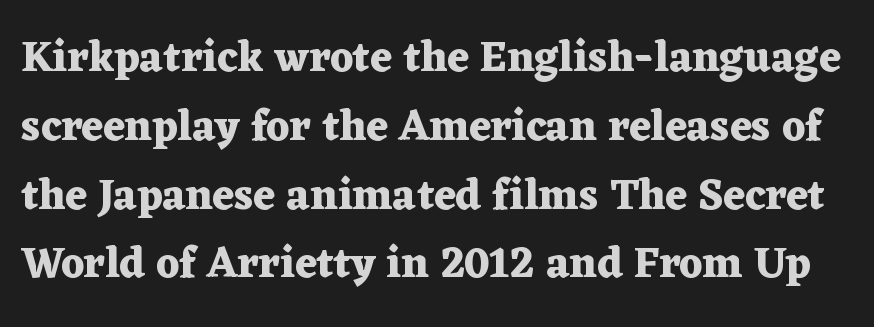
Q: Is the text bold? A: Yes.
Q: Is the text italic (slanted)? A: No, it is upright.
Q: Is the typeface a serif or a sans-serif typeface? A: Serif.
Q: Is the text underlined? A: No.
Q: Is the spacing between letters normal or unusually wide? A: Normal.
Q: Is the spacing between lines tight, normal or loose? A: Normal.
Q: Width (condensed, normal, or wide)? A: Wide.
Q: Stroke contrast? A: Medium.
Q: x-height? A: Medium.
Q: Monospaced? A: No.
